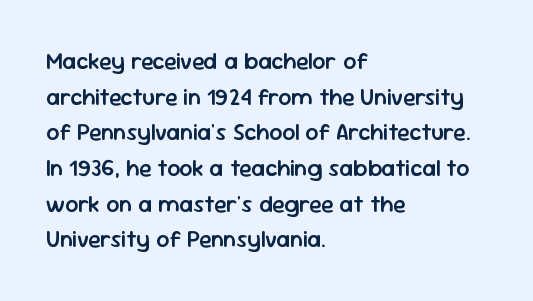
{"italic": "no", "bold": "semi", "underline": "no", "align": "left", "line_spacing": "normal", "line_spacing_ratio": 1.55, "letter_spacing": "normal", "letter_spacing_em": 0.0, "glyph_px": 23}
